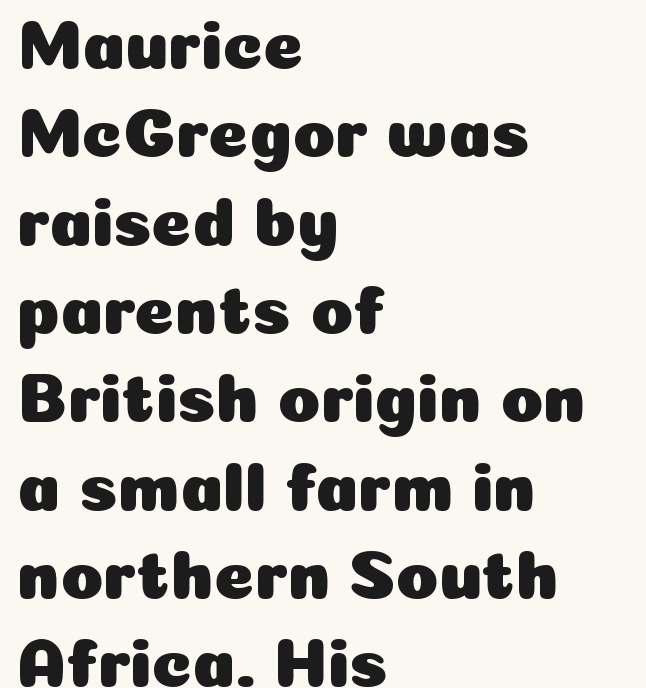
{"serif": "no", "italic": "no", "width": "normal", "stroke_contrast": "low", "x_height": "medium", "monospaced": "no", "underline": "no", "align": "left", "line_spacing": "normal", "line_spacing_ratio": 1.28, "letter_spacing": "normal", "letter_spacing_em": 0.0, "glyph_px": 69}
